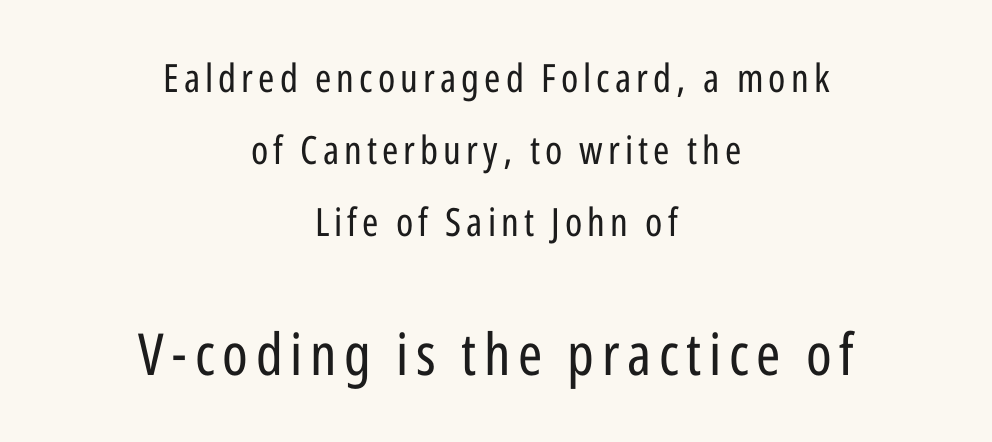
Q: Is the text bold? A: No.
Q: Is the text italic (slanted)? A: No, it is upright.
Q: Is the typeface a serif or a sans-serif typeface? A: Sans-serif.
Q: Is the text underlined? A: No.
Q: How is the paragraph aligned? A: Centered.
Q: Which block of text is set in a larger size, the first (top) or the second (bottom)? A: The second (bottom) one.
Q: Width (condensed, normal, or wide)? A: Condensed.
Q: Stroke contrast? A: Low.
Q: x-height? A: Medium.
Q: Monospaced? A: No.
